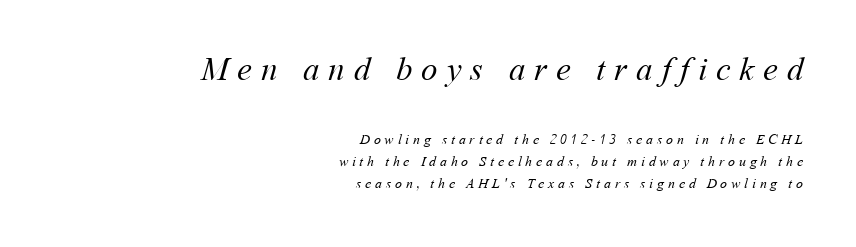
{"bold": "no", "weight": "regular", "width": "normal", "stroke_contrast": "medium", "x_height": "medium", "monospaced": "no", "underline": "no", "align": "right", "line_spacing": "normal", "line_spacing_ratio": 1.59, "letter_spacing": "wide", "letter_spacing_em": 0.27, "larger_block": "first", "size_ratio": 2.36, "glyph_px": 33}
